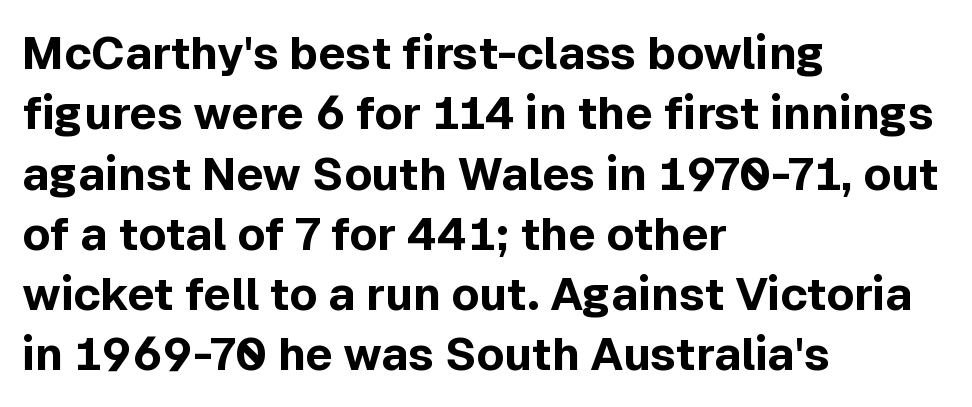
The rendering anchors every line to the left-hand side. Nobody drew a line under any word here. The rendering uses a moderate line-height, typical for paragraphs. Emphasis by weight is at full strength: bold. Posture: upright roman.
